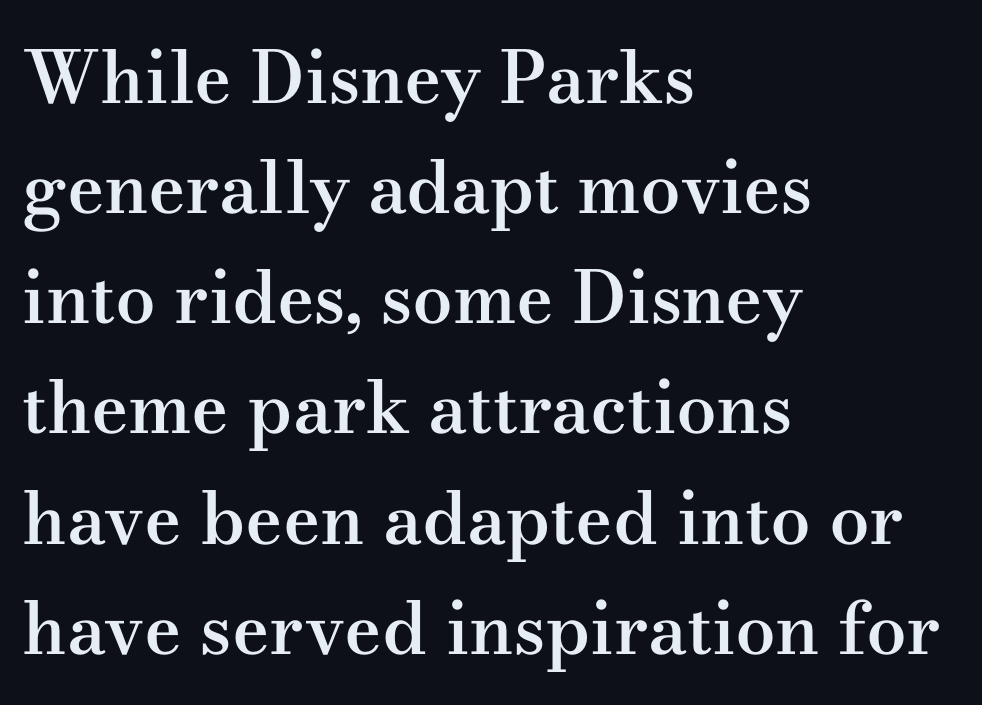
Q: Is the text bold? A: Semi-bold.
Q: Is the text italic (slanted)? A: No, it is upright.
Q: Is the typeface a serif or a sans-serif typeface? A: Serif.
Q: Is the text underlined? A: No.
Q: How is the paragraph aligned? A: Left-aligned.
Q: Is the spacing between letters normal or unusually wide? A: Normal.
Q: Is the spacing between lines tight, normal or loose? A: Normal.
Q: Width (condensed, normal, or wide)? A: Wide.
Q: Stroke contrast? A: Medium.
Q: x-height? A: Small.
Q: Monospaced? A: No.
